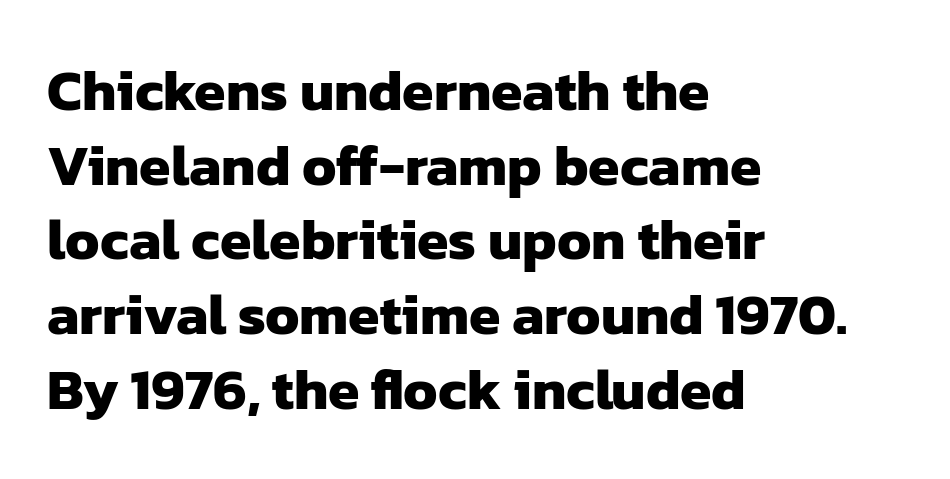
{"serif": "no", "bold": "yes", "weight": "heavy", "width": "normal", "stroke_contrast": "low", "x_height": "medium", "monospaced": "no", "underline": "no", "align": "left", "line_spacing": "normal", "line_spacing_ratio": 1.31, "letter_spacing": "normal", "letter_spacing_em": 0.0, "glyph_px": 57}
